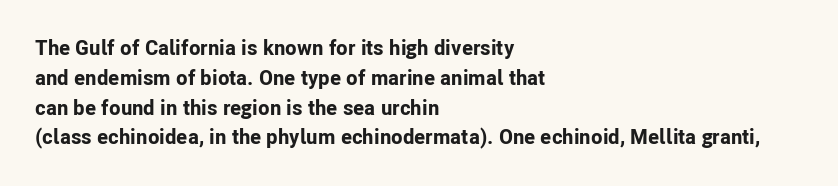
{"italic": "no", "bold": "yes", "underline": "no", "align": "left", "line_spacing": "normal", "line_spacing_ratio": 1.42, "letter_spacing": "normal", "letter_spacing_em": 0.0, "glyph_px": 21}
